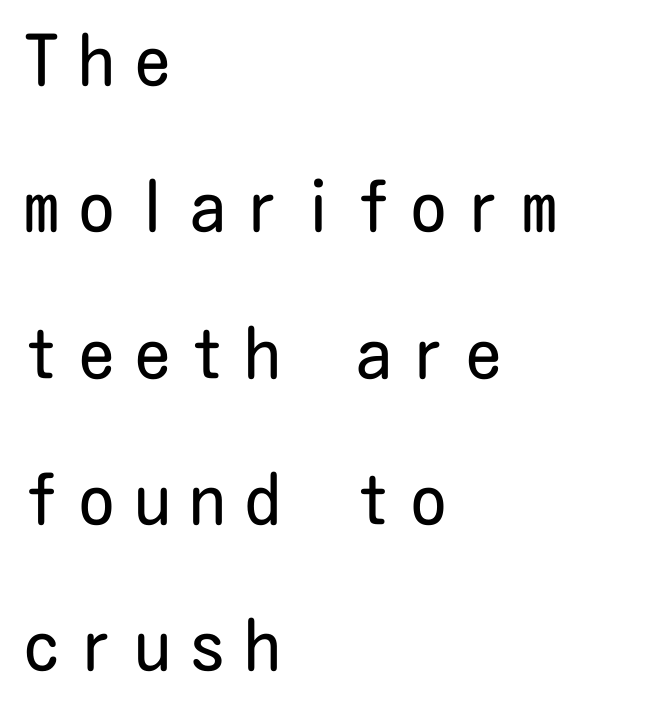
The image shows 70 px regular-weight, condensed sans-serif type, upright; set left-aligned, loose line spacing (2.09x), unusually wide letter spacing (+0.29 em), not underlined; low stroke contrast and a medium x-height.
